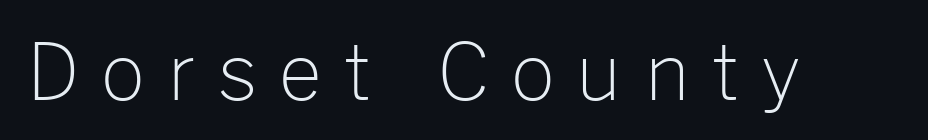
Q: Is the text bold? A: No.
Q: Is the text italic (slanted)? A: No, it is upright.
Q: Is the typeface a serif or a sans-serif typeface? A: Sans-serif.
Q: Is the text underlined? A: No.
Q: Is the spacing between letters normal or unusually wide? A: Unusually wide.
Q: Width (condensed, normal, or wide)? A: Normal.
Q: Stroke contrast? A: Low.
Q: x-height? A: Medium.
Q: Monospaced? A: No.
